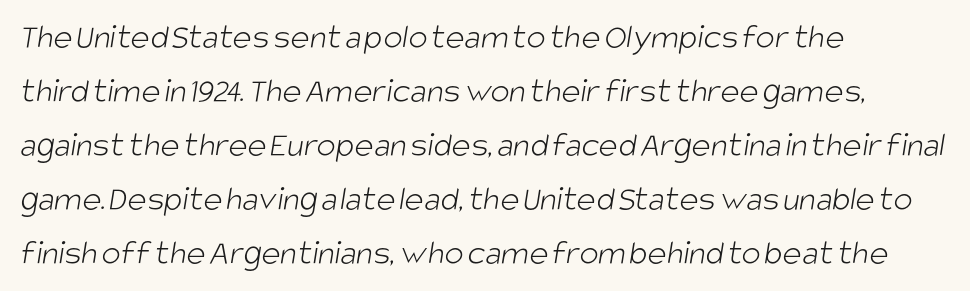
The image shows 36 px light, condensed sans-serif type; set left-aligned, normal line spacing (1.5x), normal letter spacing, not underlined; low stroke contrast and a large x-height.
